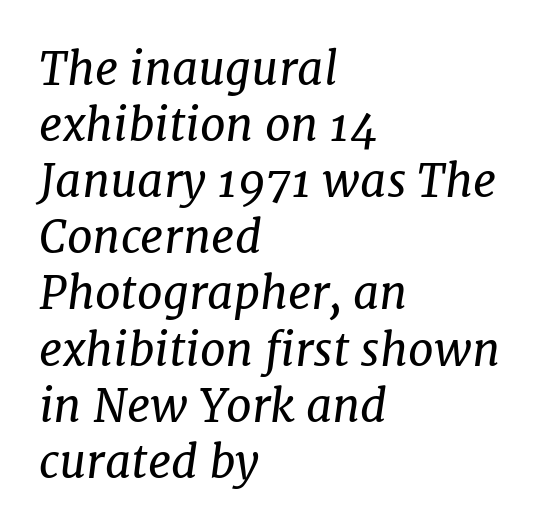
{"serif": "yes", "italic": "yes", "lean": "right", "slant_degrees": 7, "bold": "no", "weight": "regular", "width": "normal", "stroke_contrast": "low", "x_height": "medium", "monospaced": "no", "underline": "no", "align": "left", "line_spacing_ratio": 1.22, "letter_spacing": "normal", "letter_spacing_em": 0.0, "glyph_px": 46}
